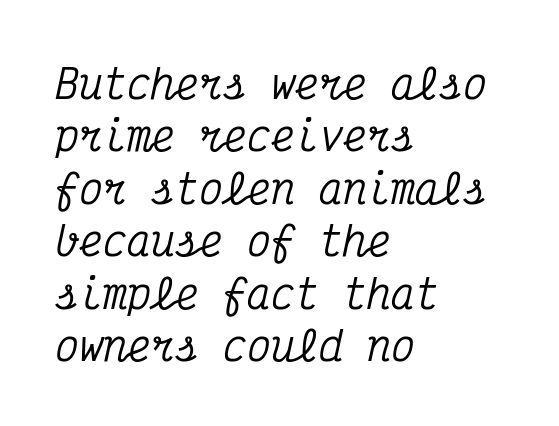
Q: Is the text italic (slanted)? A: Yes, it leans right by about 12 degrees.
Q: Is the typeface a serif or a sans-serif typeface? A: Serif.
Q: Is the text underlined? A: No.
Q: How is the paragraph aligned? A: Left-aligned.
Q: Is the spacing between letters normal or unusually wide? A: Normal.
Q: Is the spacing between lines tight, normal or loose? A: Normal.
Q: Width (condensed, normal, or wide)? A: Condensed.
Q: Stroke contrast? A: Medium.
Q: x-height? A: Medium.
Q: Monospaced? A: Yes.
